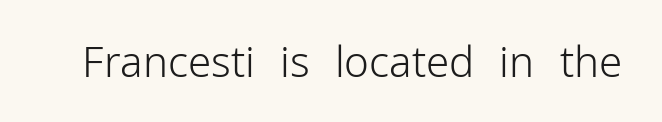
{"serif": "no", "italic": "no", "bold": "no", "weight": "light", "width": "normal", "stroke_contrast": "low", "x_height": "medium", "monospaced": "no", "underline": "no", "letter_spacing": "normal", "letter_spacing_em": 0.0, "glyph_px": 42}
